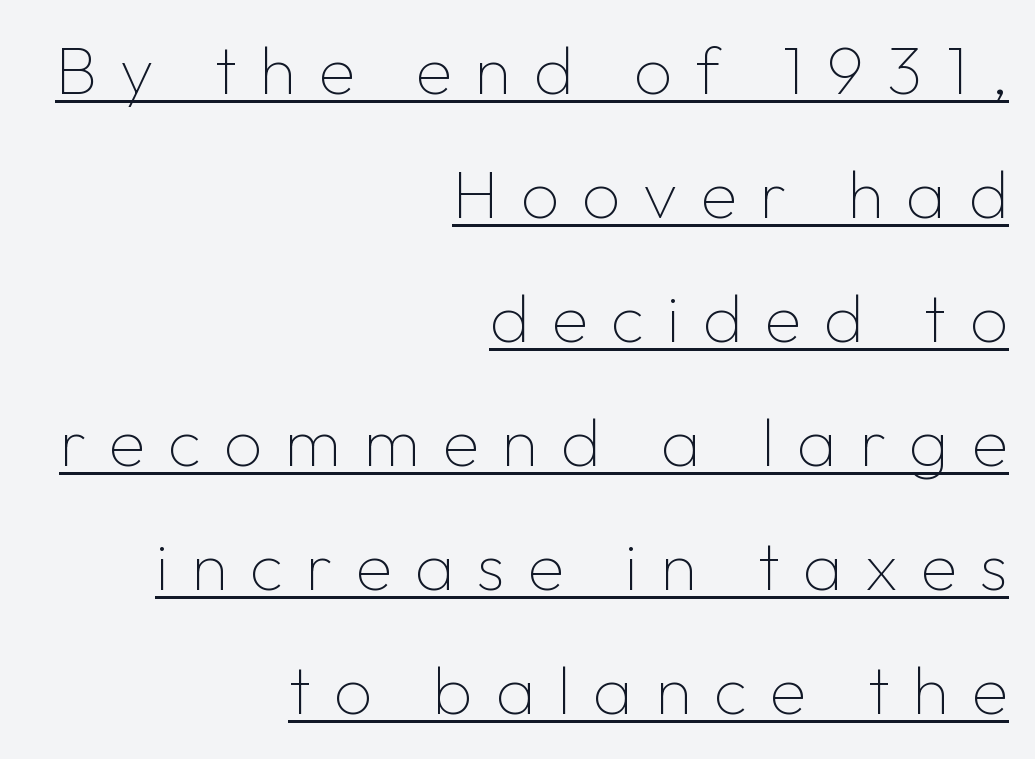
The image shows 67 px thin sans-serif type, upright; set right-aligned, line spacing 1.85x, unusually wide letter spacing (+0.34 em), underlined; low stroke contrast and a medium x-height.
